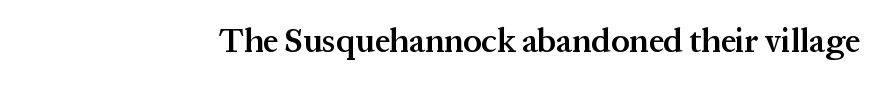
{"serif": "yes", "italic": "no", "bold": "semi", "weight": "semibold", "width": "normal", "stroke_contrast": "medium", "x_height": "medium", "monospaced": "no", "underline": "no", "letter_spacing": "normal", "letter_spacing_em": 0.0, "glyph_px": 33}
